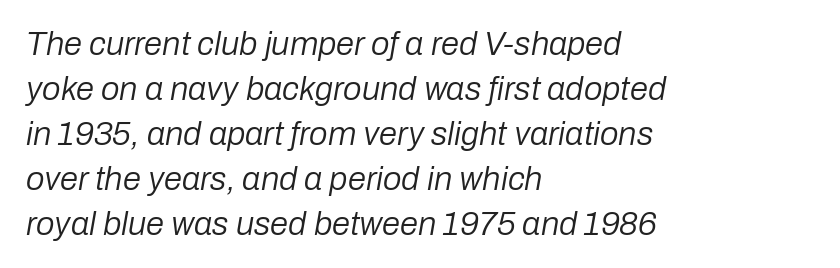
Notice how the stems are inclined rather than vertical — that's the hallmark of italics. Nothing heavy about these letters — not bold at all. No extra tracking has been applied to these lines. The glyphs are unaccompanied by any horizontal stroke below them.
